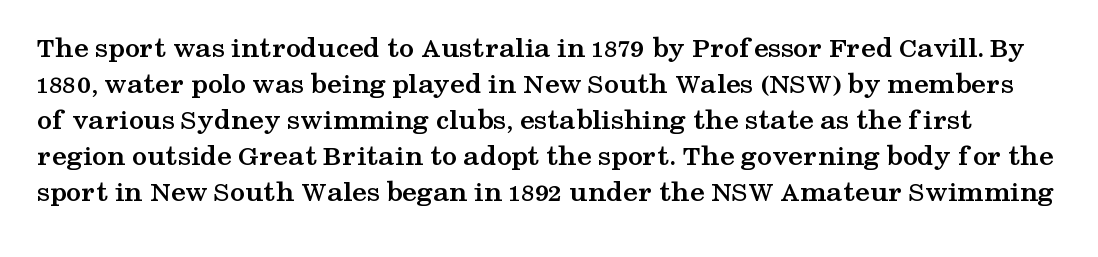
The letters are bold, with thick, heavy strokes. Posture: upright roman. The passage shown is not underscored anywhere. Each letter keeps its own natural width here, so spacing adapts to shape. No extra tracking has been applied to these lines.
